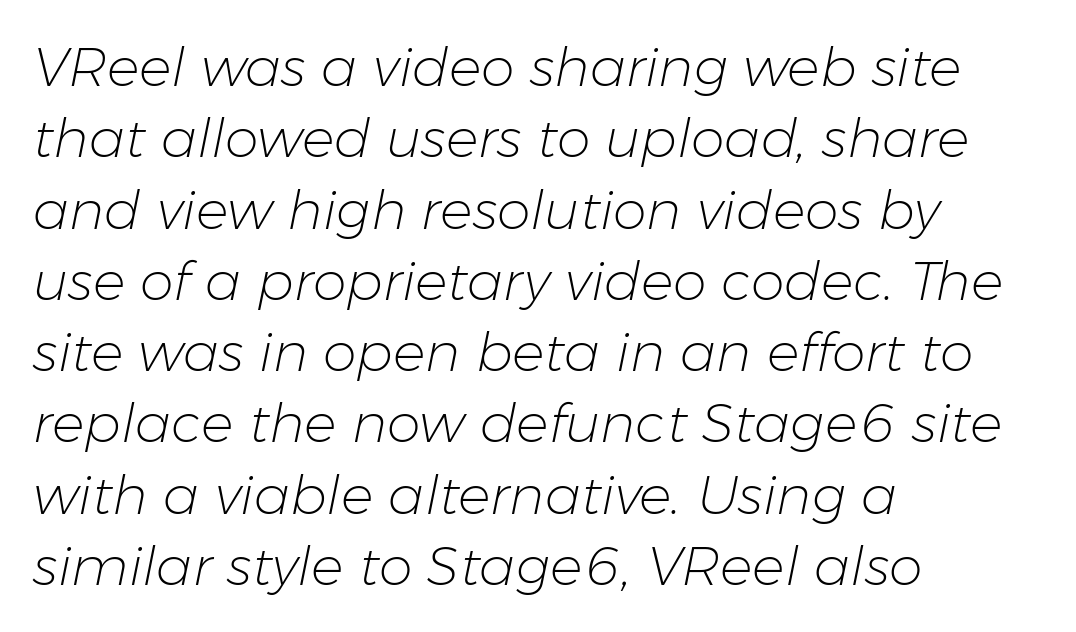
The lines sit at an ordinary, default distance from one another. The passage shown is typed in a proportional face where columns would drift. Between one letter and the next there's only the usual sliver of space. The text block is weighted toward the left margin, trailing off unevenly rightward.
